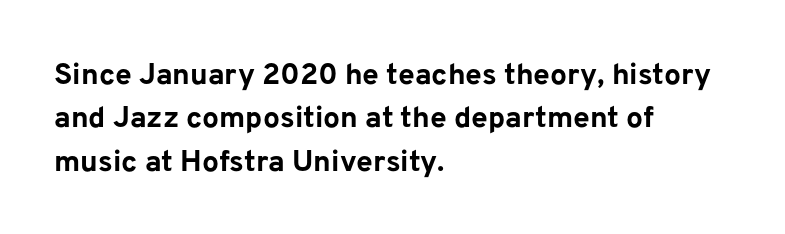
The image shows 30 px bold sans-serif type, upright; set left-aligned, normal line spacing (1.45x), normal letter spacing, not underlined; low stroke contrast and a medium x-height.
